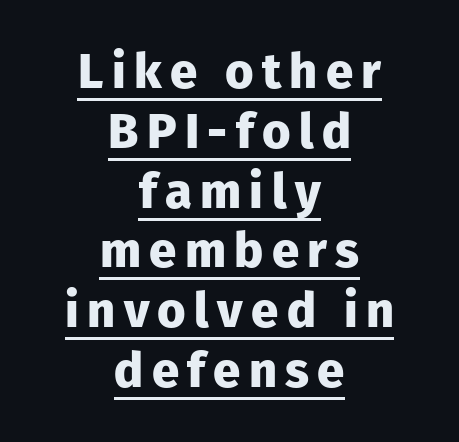
Q: Is the text bold? A: Yes.
Q: Is the text italic (slanted)? A: No, it is upright.
Q: Is the typeface a serif or a sans-serif typeface? A: Sans-serif.
Q: Is the text underlined? A: Yes.
Q: How is the paragraph aligned? A: Centered.
Q: Width (condensed, normal, or wide)? A: Normal.
Q: Stroke contrast? A: Low.
Q: x-height? A: Medium.
Q: Monospaced? A: No.
